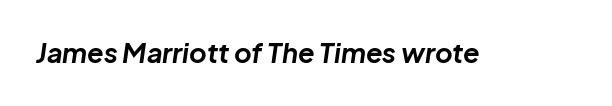
{"italic": "yes", "lean": "right", "slant_degrees": 8, "bold": "yes", "underline": "no", "letter_spacing": "normal", "letter_spacing_em": 0.0, "glyph_px": 27}
